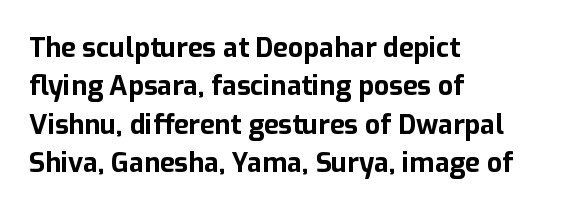
Q: Is the text bold? A: Yes.
Q: Is the text italic (slanted)? A: No, it is upright.
Q: Is the text underlined? A: No.
Q: How is the paragraph aligned? A: Left-aligned.
Q: Is the spacing between letters normal or unusually wide? A: Normal.
Q: Is the spacing between lines tight, normal or loose? A: Normal.
